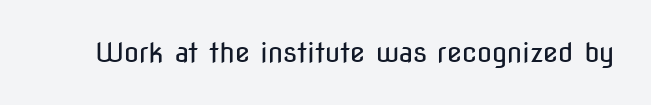
{"italic": "no", "bold": "no", "underline": "no", "letter_spacing": "normal", "letter_spacing_em": 0.0, "glyph_px": 27}
